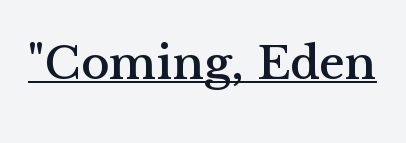
{"serif": "yes", "italic": "no", "width": "normal", "stroke_contrast": "medium", "x_height": "medium", "monospaced": "no", "underline": "yes", "letter_spacing": "normal", "letter_spacing_em": 0.0, "glyph_px": 48}
